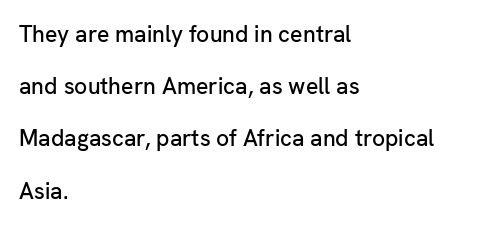
{"italic": "no", "underline": "no", "align": "left", "line_spacing": "loose", "line_spacing_ratio": 2.27, "letter_spacing": "normal", "letter_spacing_em": 0.0, "glyph_px": 23}
